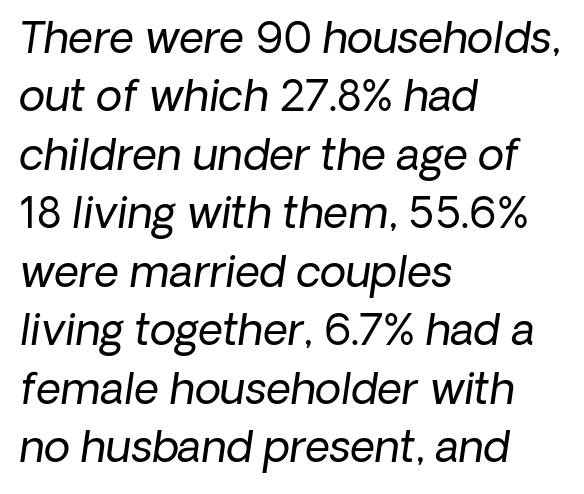
{"serif": "no", "bold": "no", "weight": "regular", "width": "normal", "stroke_contrast": "low", "x_height": "medium", "monospaced": "no", "underline": "no", "align": "left", "line_spacing": "normal", "line_spacing_ratio": 1.36, "letter_spacing": "normal", "letter_spacing_em": 0.0, "glyph_px": 43}
